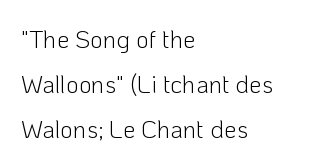
{"italic": "no", "bold": "no", "underline": "no", "align": "left", "line_spacing_ratio": 1.8, "letter_spacing": "normal", "letter_spacing_em": 0.0, "glyph_px": 25}
